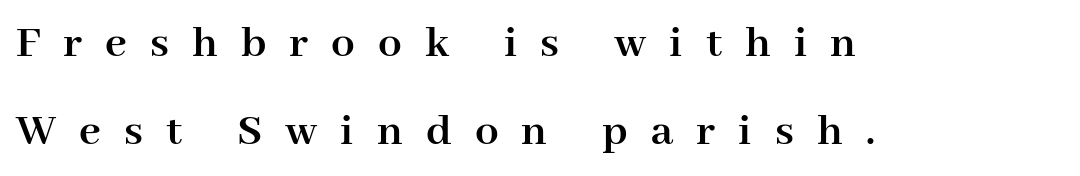
{"serif": "yes", "italic": "no", "bold": "yes", "weight": "semibold", "width": "normal", "stroke_contrast": "high", "x_height": "medium", "monospaced": "no", "underline": "no", "align": "left", "line_spacing_ratio": 1.87, "letter_spacing": "wide", "letter_spacing_em": 0.49, "glyph_px": 47}
